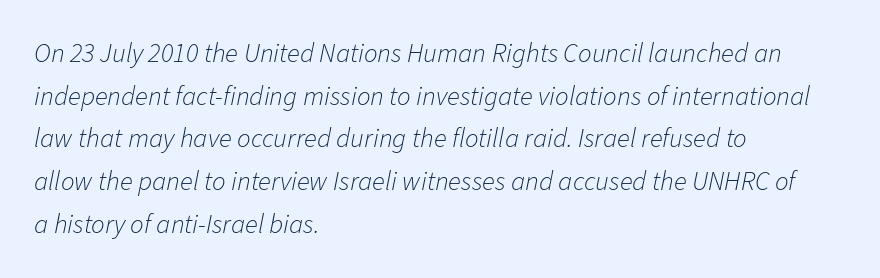
{"italic": "yes", "lean": "right", "slant_degrees": 11, "bold": "no", "underline": "no", "align": "left", "line_spacing": "normal", "line_spacing_ratio": 1.58, "letter_spacing": "normal", "letter_spacing_em": 0.0, "glyph_px": 27}
